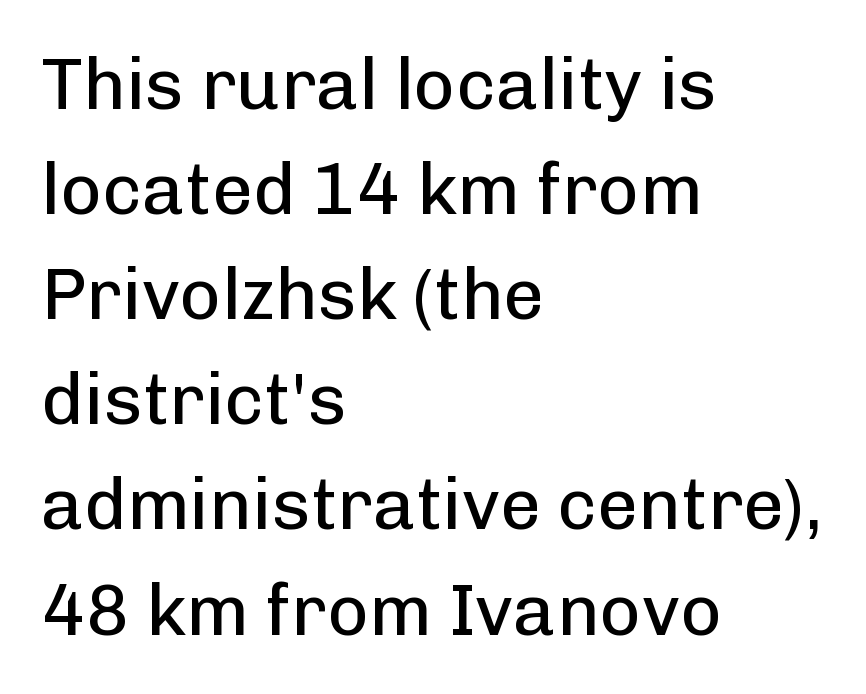
Bare-footed words on every line. Is the block centered? No — it sits flush against the left margin. In terms of leading, this rendering sits right in the middle. Check where the strokes stop: nothing finishes them off — pure sans. The passage shown is typed in a proportional face where columns would drift.
